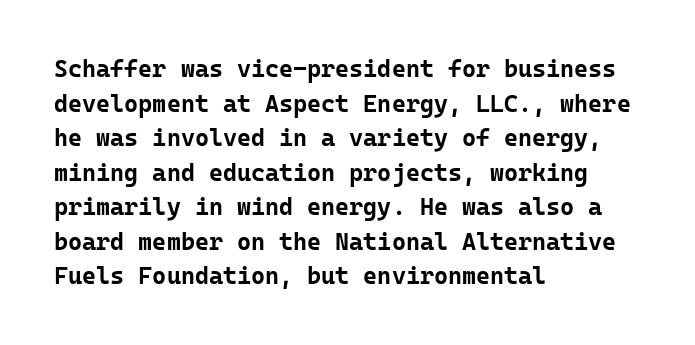
Rule under the text: the space is simply empty. Nothing unusual about the tracking: characters are spaced as the font intends. Leading: standard. This sample uses an upright cut, with every glyph sitting square on the baseline. Set as a true bold cut, around the 700 mark. Line beginnings align vertically; line endings do not.
